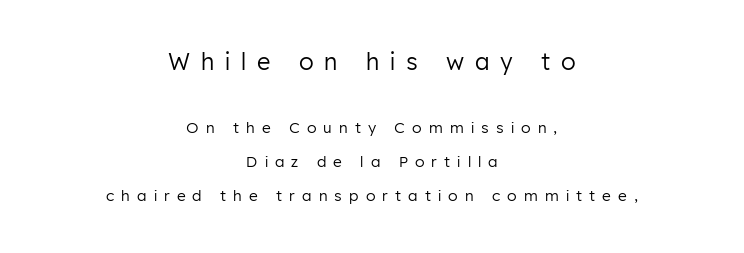
Q: Is the text bold? A: No.
Q: Is the text italic (slanted)? A: No, it is upright.
Q: Is the text underlined? A: No.
Q: How is the paragraph aligned? A: Centered.
Q: Is the spacing between letters normal or unusually wide? A: Unusually wide.
Q: Is the spacing between lines tight, normal or loose? A: Loose.
Q: Which block of text is set in a larger size, the first (top) or the second (bottom)? A: The first (top) one.
